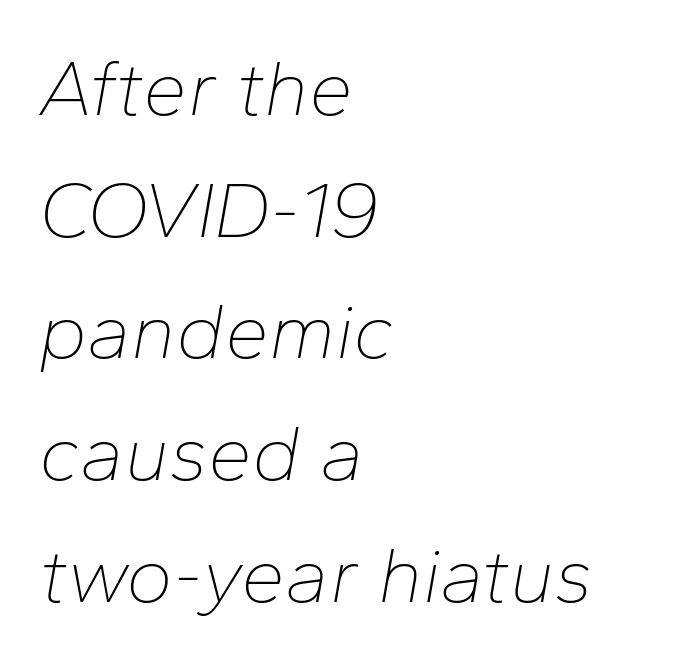
The image shows 79 px thin type, italic (leaning right); set left-aligned, normal line spacing (1.54x), normal letter spacing, not underlined; low stroke contrast and a medium x-height.
